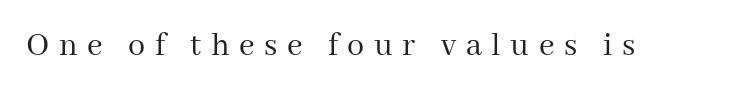
Q: Is the text bold? A: No.
Q: Is the text italic (slanted)? A: No, it is upright.
Q: Is the typeface a serif or a sans-serif typeface? A: Serif.
Q: Is the text underlined? A: No.
Q: Is the spacing between letters normal or unusually wide? A: Unusually wide.
Q: Width (condensed, normal, or wide)? A: Normal.
Q: Stroke contrast? A: Medium.
Q: x-height? A: Medium.
Q: Monospaced? A: No.
